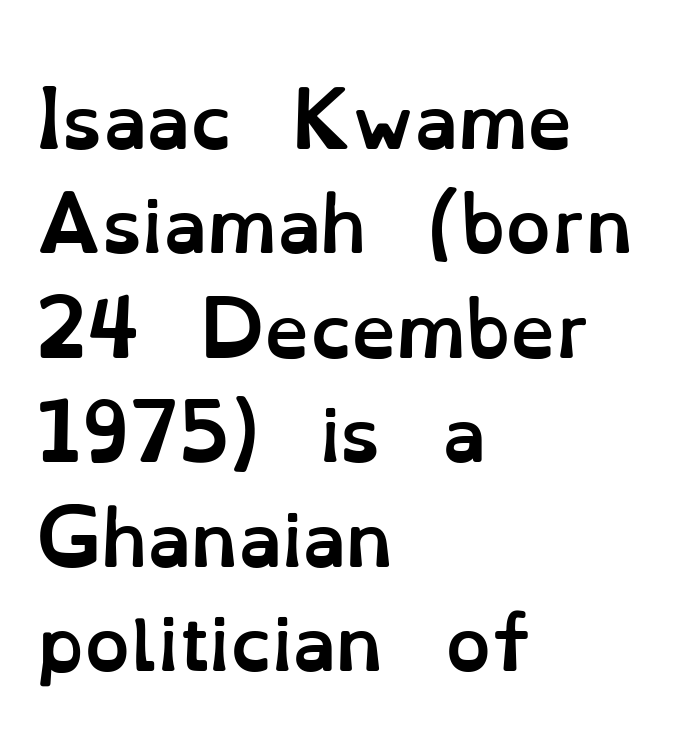
A classic flush-left, rag-right setting is used for this passage. The axis of the letterforms is exactly vertical. The space between consecutive lines is moderate. Thick stems and heavy bowls — unmistakably bold. The letters sit at their default tracking, neither squeezed nor spread.
